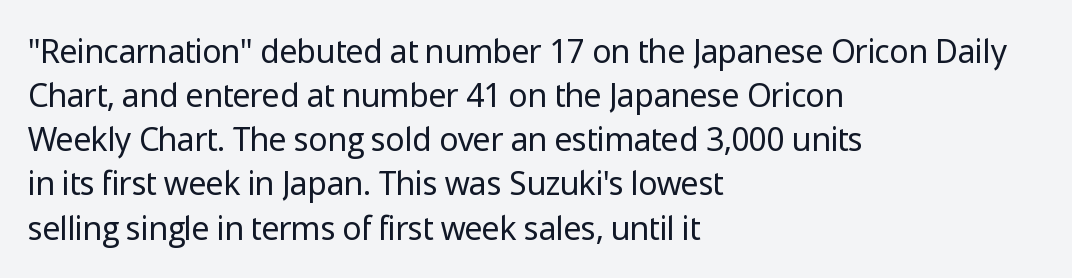
The image shows 32 px regular-weight sans-serif type, upright; set left-aligned, normal line spacing (1.38x), normal letter spacing, not underlined; low stroke contrast and a medium x-height.
